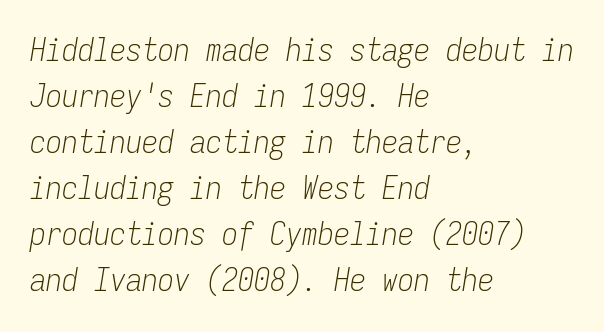
{"italic": "yes", "lean": "right", "slant_degrees": 9, "bold": "no", "weight": "light", "width": "condensed", "stroke_contrast": "low", "x_height": "medium", "monospaced": "yes", "underline": "no", "align": "left", "line_spacing": "normal", "line_spacing_ratio": 1.44, "letter_spacing": "normal", "letter_spacing_em": 0.0, "glyph_px": 32}
